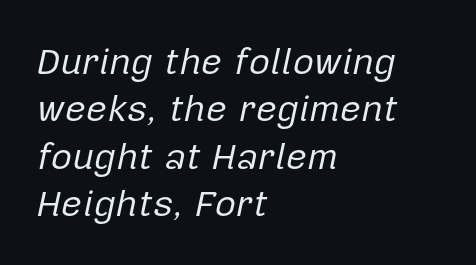
Line beginnings align vertically; line endings do not. Each stroke keeps to a modest, everyday thickness or less. The letters advance in unequal steps, a hallmark of proportional type. Words appear dense and cohesive because spacing is normal. The letters are slanted; this is an italic face. Lines of text with bare space underneath.
